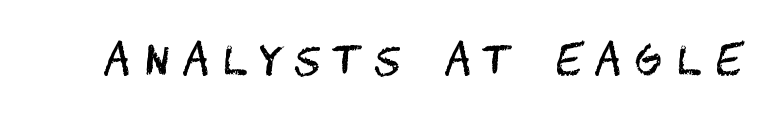
Q: Is the text bold? A: No.
Q: Is the text italic (slanted)? A: No, it is upright.
Q: Is the typeface a serif or a sans-serif typeface? A: Sans-serif.
Q: Is the text underlined? A: No.
Q: Is the spacing between letters normal or unusually wide? A: Unusually wide.
Q: Width (condensed, normal, or wide)? A: Condensed.
Q: Stroke contrast? A: Medium.
Q: x-height? A: Large.
